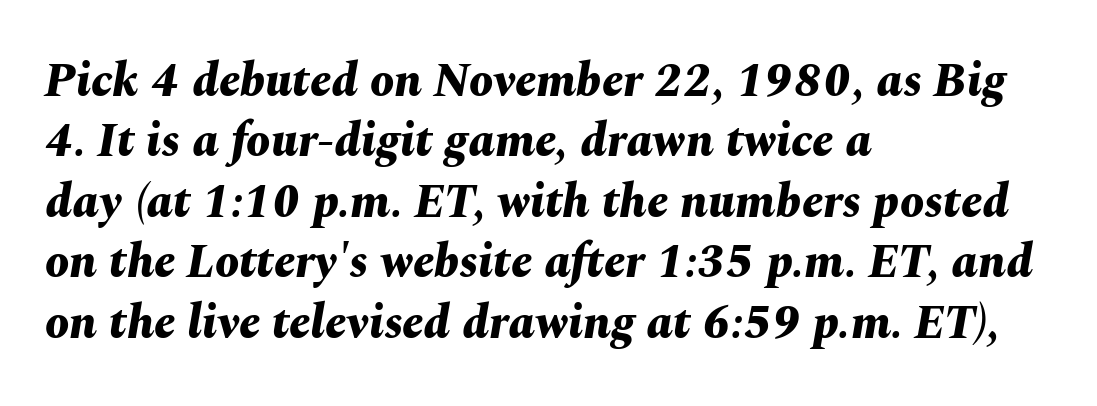
{"italic": "yes", "lean": "right", "slant_degrees": 10, "bold": "yes", "weight": "bold", "width": "normal", "stroke_contrast": "medium", "x_height": "medium", "monospaced": "no", "underline": "no", "align": "left", "line_spacing": "normal", "line_spacing_ratio": 1.26, "letter_spacing": "normal", "letter_spacing_em": 0.0, "glyph_px": 48}
